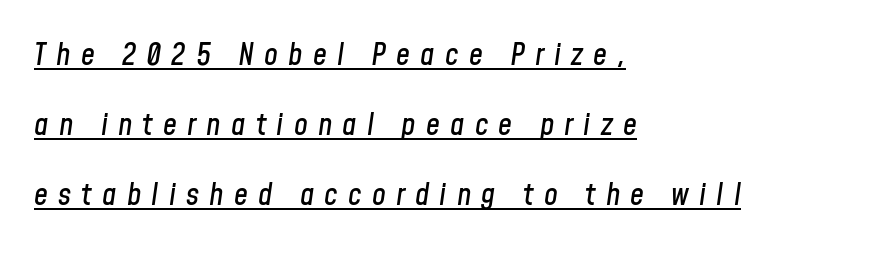
The image shows 31 px condensed type, italic (leaning right); set left-aligned, loose line spacing (2.26x), unusually wide letter spacing (+0.33 em), underlined; low stroke contrast and a medium x-height.
